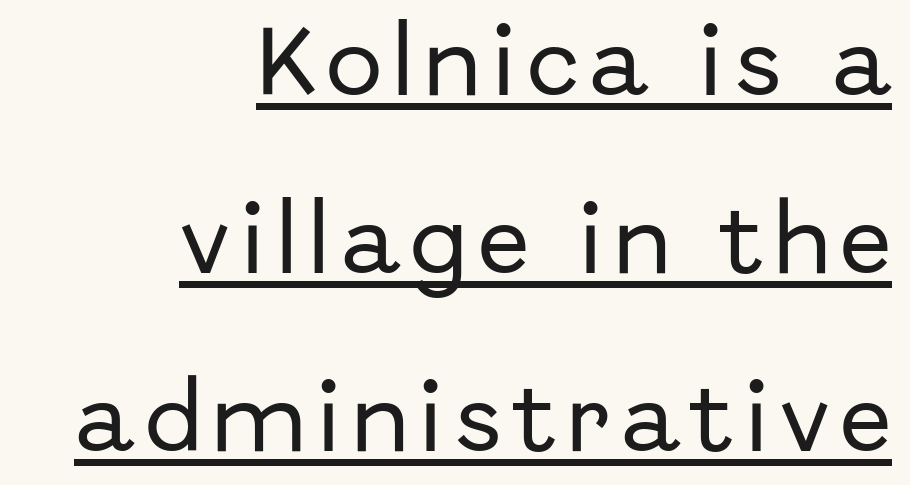
The paragraph shown leans on its right margin. How would I describe the line gaps? Wide and relaxed. Here the designer chose a conventional face with non-uniform glyph widths. Notice how the stems are strictly vertical — no italics here.
